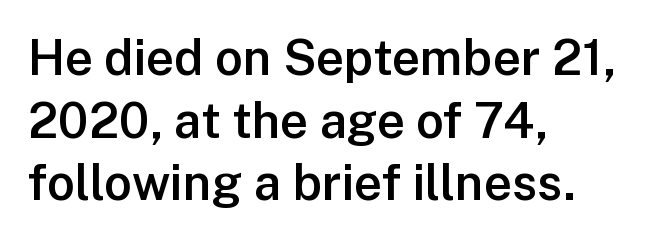
Q: Is the text bold? A: Semi-bold.
Q: Is the text italic (slanted)? A: No, it is upright.
Q: Is the typeface a serif or a sans-serif typeface? A: Sans-serif.
Q: Is the text underlined? A: No.
Q: How is the paragraph aligned? A: Left-aligned.
Q: Is the spacing between letters normal or unusually wide? A: Normal.
Q: Is the spacing between lines tight, normal or loose? A: Normal.
Q: Width (condensed, normal, or wide)? A: Normal.
Q: Stroke contrast? A: Low.
Q: x-height? A: Medium.
Q: Monospaced? A: No.
